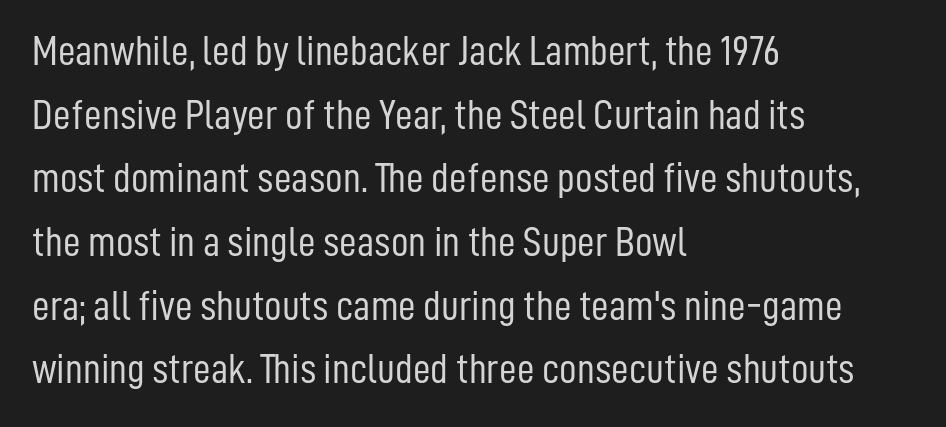
{"serif": "no", "italic": "no", "bold": "no", "weight": "light", "width": "condensed", "stroke_contrast": "low", "x_height": "medium", "monospaced": "no", "underline": "no", "align": "left", "line_spacing": "normal", "line_spacing_ratio": 1.48, "letter_spacing": "normal", "letter_spacing_em": 0.0, "glyph_px": 43}
